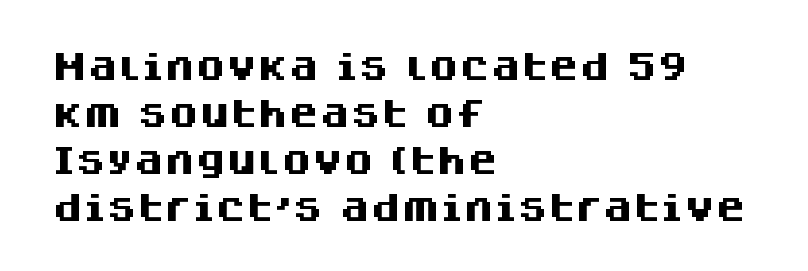
Q: Is the text bold? A: Yes.
Q: Is the text italic (slanted)? A: No, it is upright.
Q: Is the typeface a serif or a sans-serif typeface? A: Sans-serif.
Q: Is the text underlined? A: No.
Q: How is the paragraph aligned? A: Left-aligned.
Q: Is the spacing between letters normal or unusually wide? A: Normal.
Q: Is the spacing between lines tight, normal or loose? A: Normal.
Q: Width (condensed, normal, or wide)? A: Normal.
Q: Stroke contrast? A: Medium.
Q: x-height? A: Large.
Q: Monospaced? A: No.
